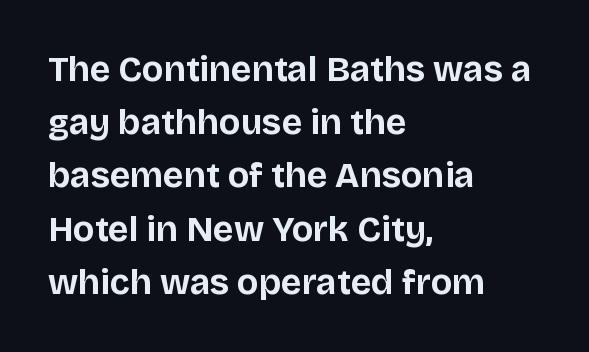
As a designer I'd log this as weight 700, bold. Vertically, the passage feels balanced, rows spaced as you'd expect. Typographically, this falls in the sans-serif category. Do the characters align in a grid? No, the font is proportional. If you drew a ruler down the left edge, every line would touch it. Letters rest on an invisible, unmarked baseline.
